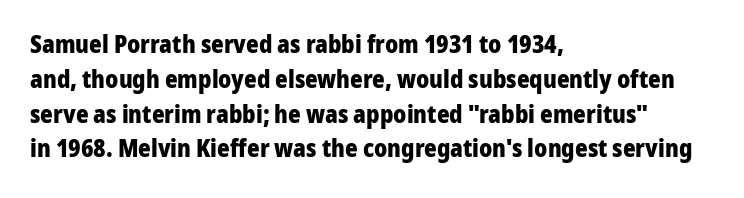
Nope, not italic — everything's standing straight. The passage shown has conventional tracking throughout. Bold? Absolutely — the strokes are thick and heavy. If you drew a ruler down the left edge, every line would touch it. The gap between lines stays unmarked. Horizontal bands of white between lines are of average thickness.
